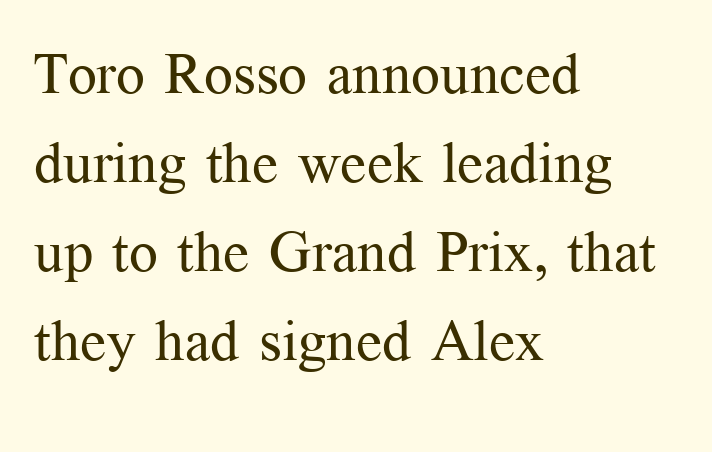
Q: Is the text bold? A: No.
Q: Is the text italic (slanted)? A: No, it is upright.
Q: Is the typeface a serif or a sans-serif typeface? A: Serif.
Q: Is the text underlined? A: No.
Q: How is the paragraph aligned? A: Left-aligned.
Q: Is the spacing between letters normal or unusually wide? A: Normal.
Q: Is the spacing between lines tight, normal or loose? A: Normal.
Q: Width (condensed, normal, or wide)? A: Normal.
Q: Stroke contrast? A: Medium.
Q: x-height? A: Medium.
Q: Monospaced? A: No.
